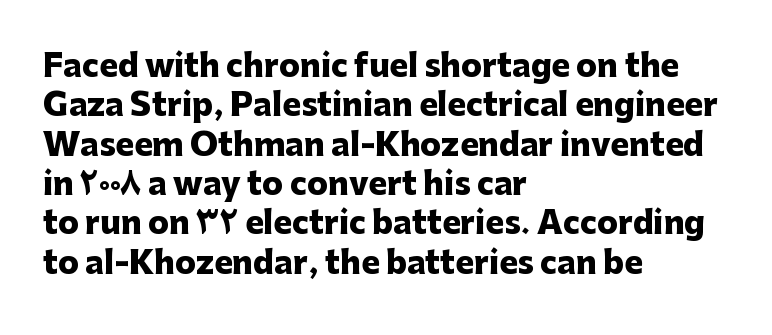
{"serif": "no", "italic": "no", "bold": "yes", "weight": "heavy", "width": "normal", "stroke_contrast": "low", "x_height": "medium", "monospaced": "no", "underline": "no", "align": "left", "line_spacing": "normal", "line_spacing_ratio": 1.27, "letter_spacing": "normal", "letter_spacing_em": 0.0, "glyph_px": 31}
